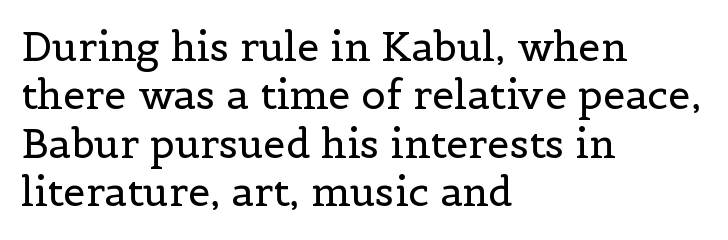
The image shows 40 px regular-weight serif type, upright; set left-aligned, line spacing 1.21x, normal letter spacing, not underlined; a medium x-height.
